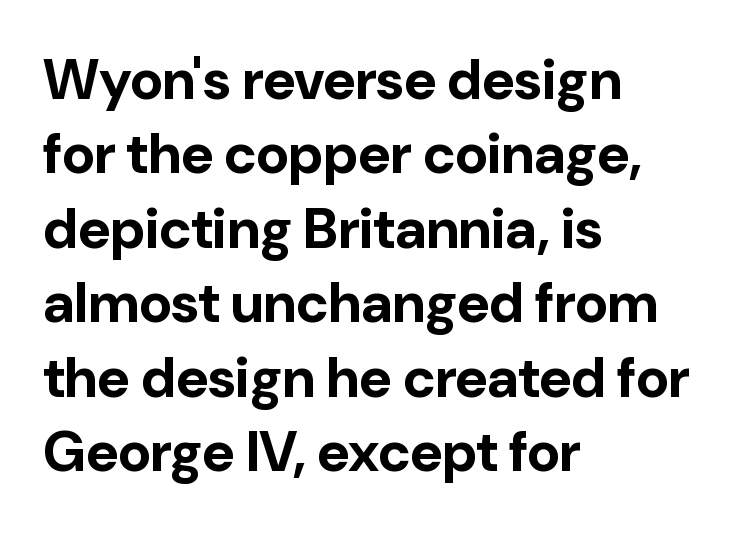
{"serif": "no", "italic": "no", "bold": "yes", "weight": "bold", "width": "normal", "stroke_contrast": "low", "x_height": "medium", "monospaced": "no", "underline": "no", "align": "left", "line_spacing": "normal", "line_spacing_ratio": 1.33, "letter_spacing": "normal", "letter_spacing_em": 0.0, "glyph_px": 56}
